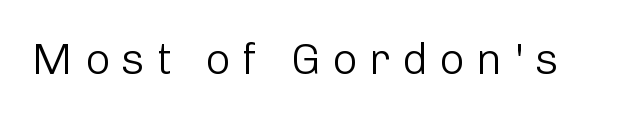
The image shows 44 px light sans-serif type, upright; set unusually wide letter spacing (+0.26 em), not underlined; low stroke contrast and a medium x-height.
